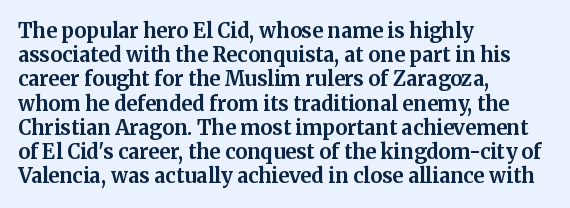
Descenders hang freely into open space. The paragraph has a hard left edge and a soft right edge. It's the straight-up-and-down kind of type. Observe the ordinary spacing: letters are neighbours, not strangers. Weight check: bold — yes, fully.
